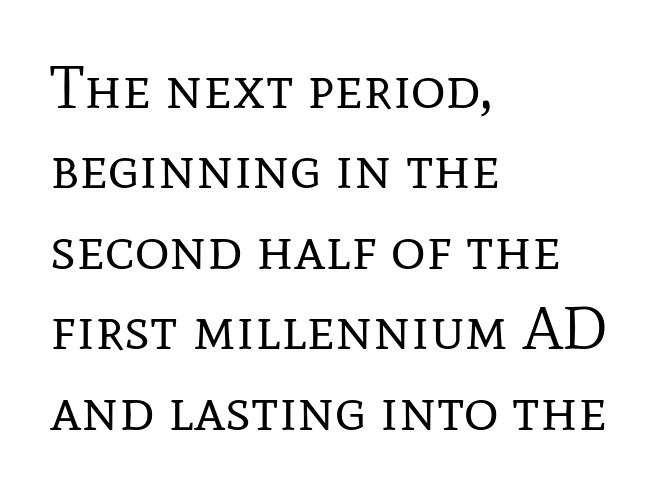
These lines are composed in type with serifs. What stands out about the letter spacing? Nothing — it is the standard amount. This sample has the flowing, uneven cadence of proportional lettering. The strokes carry an ordinary text weight at most. The strip under each line holds only bare page.
